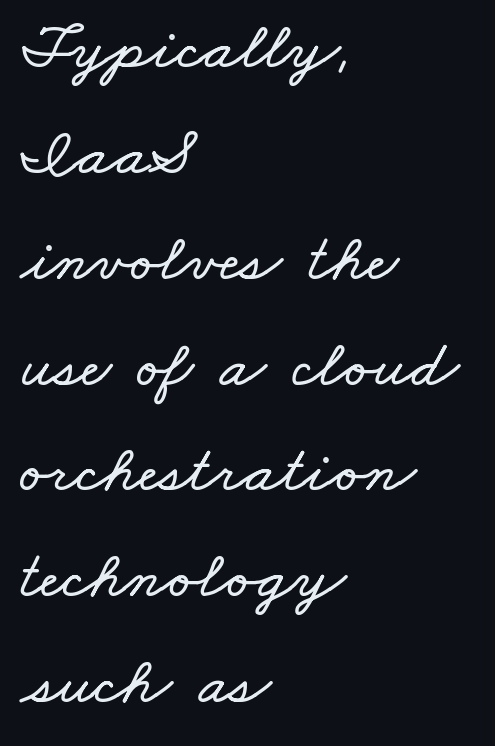
{"width": "wide", "stroke_contrast": "low", "x_height": "small", "monospaced": "no", "underline": "no", "align": "left", "line_spacing": "normal", "line_spacing_ratio": 1.58, "letter_spacing": "normal", "letter_spacing_em": 0.0, "glyph_px": 67}
